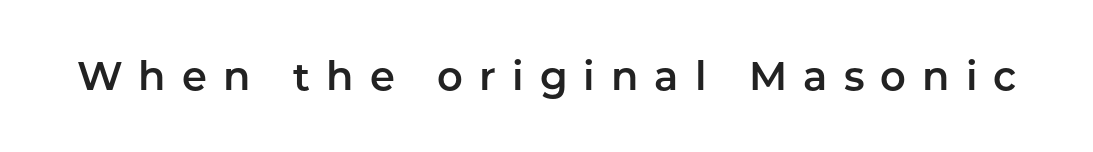
Q: Is the text italic (slanted)? A: No, it is upright.
Q: Is the typeface a serif or a sans-serif typeface? A: Sans-serif.
Q: Is the text underlined? A: No.
Q: Is the spacing between letters normal or unusually wide? A: Unusually wide.
Q: Width (condensed, normal, or wide)? A: Normal.
Q: Stroke contrast? A: Low.
Q: x-height? A: Medium.
Q: Monospaced? A: No.
